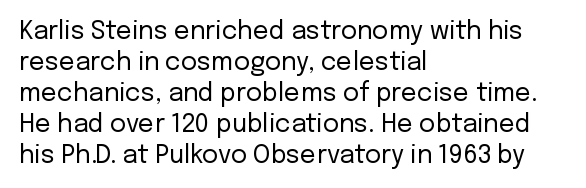
A light-to-regular cut is what we see here. Clear beneath every line of the passage. Vertical strokes here are truly vertical. The passage shown has conventional tracking throughout. Leftover space on each line is placed entirely after the last word.
